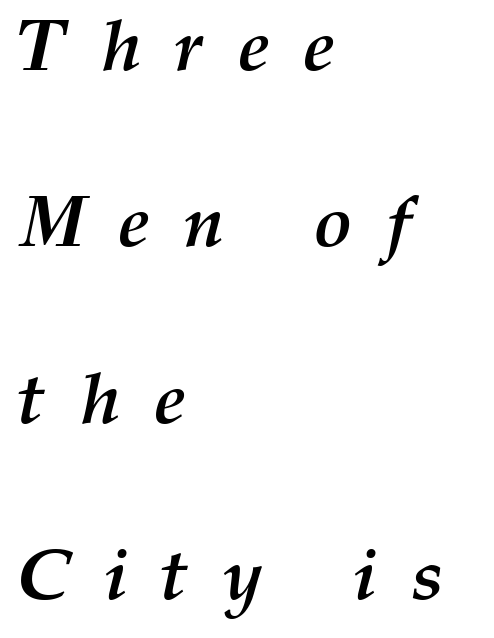
{"italic": "yes", "lean": "right", "slant_degrees": 12, "bold": "yes", "weight": "semibold", "width": "normal", "stroke_contrast": "medium", "x_height": "medium", "monospaced": "no", "underline": "no", "align": "left", "line_spacing": "loose", "line_spacing_ratio": 2.45, "letter_spacing": "wide", "letter_spacing_em": 0.47, "glyph_px": 72}
